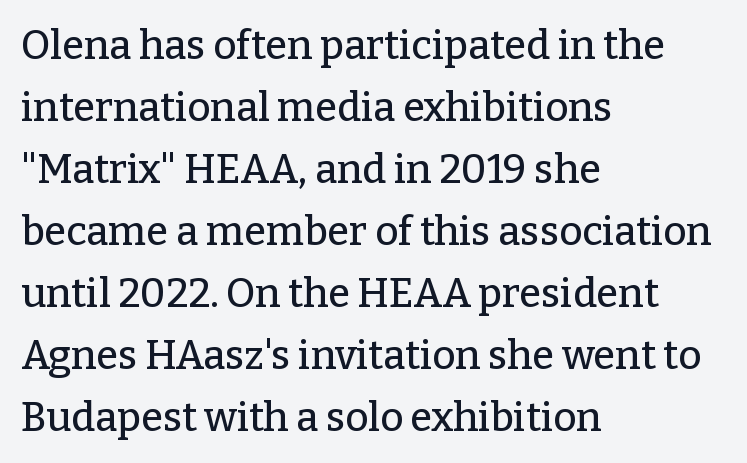
The image shows 40 px serif type, upright; set left-aligned, normal line spacing (1.55x), normal letter spacing, not underlined; low stroke contrast and a medium x-height.
